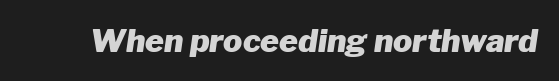
Only glyphs here, with clear space below each row. When letters slant like this, we call the style italic. Character widths vary here, with narrow letters taking less room than wide ones. Is the type bold? Yes — the strokes are clearly thick and heavy. Between one letter and the next there's only the usual sliver of space.
